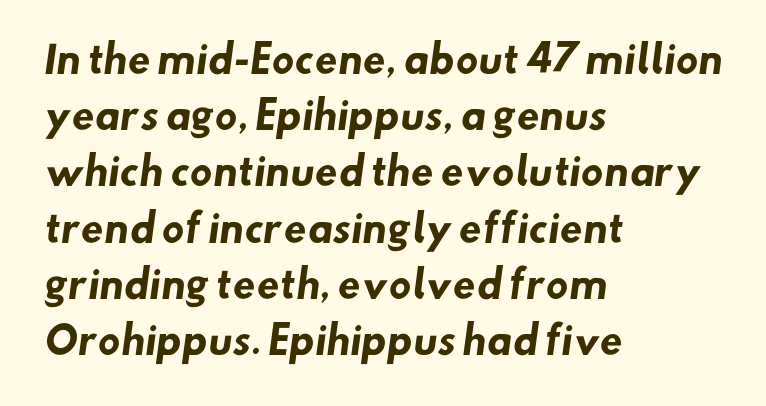
The image shows 37 px heavy sans-serif type; set left-aligned, normal line spacing (1.52x), normal letter spacing, not underlined; low stroke contrast and a small x-height.
